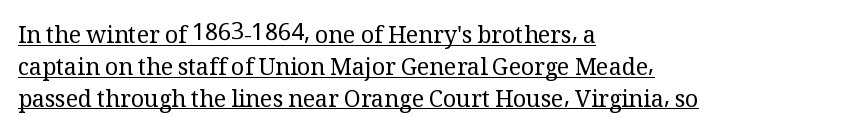
{"italic": "no", "bold": "no", "underline": "yes", "align": "left", "line_spacing": "normal", "line_spacing_ratio": 1.39, "letter_spacing": "normal", "letter_spacing_em": 0.0, "glyph_px": 23}
